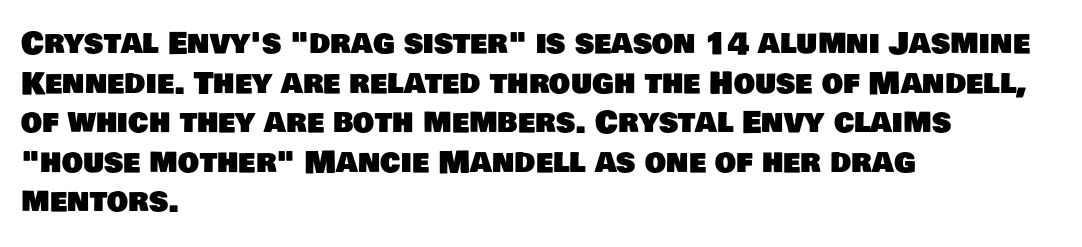
The image shows 30 px sans-serif type; set left-aligned, normal line spacing (1.32x), normal letter spacing, not underlined; low stroke contrast and a large x-height.
